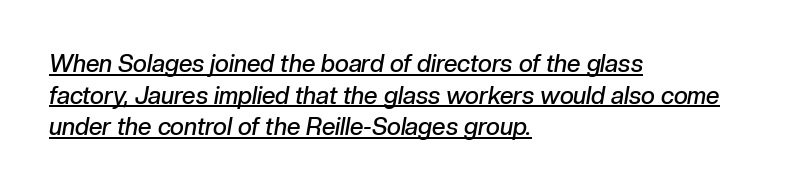
Q: Is the text bold? A: Semi-bold.
Q: Is the text italic (slanted)? A: Yes, it leans right by about 10 degrees.
Q: Is the text underlined? A: Yes.
Q: How is the paragraph aligned? A: Left-aligned.
Q: Is the spacing between letters normal or unusually wide? A: Normal.
Q: Is the spacing between lines tight, normal or loose? A: Normal.
